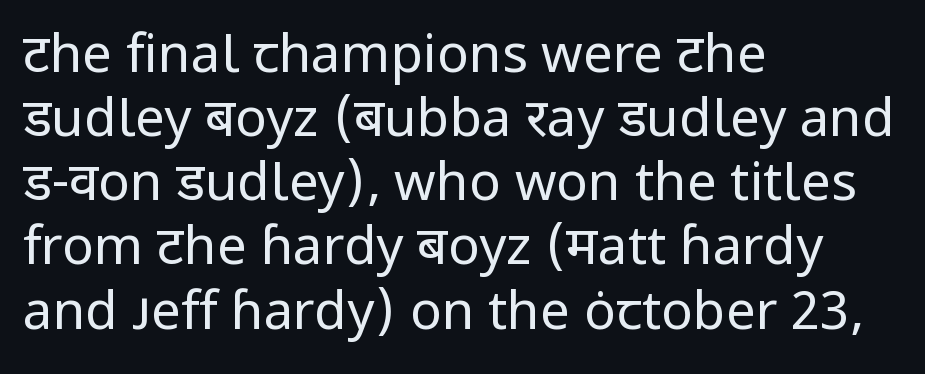
Q: Is the text bold? A: No.
Q: Is the text italic (slanted)? A: No, it is upright.
Q: Is the typeface a serif or a sans-serif typeface? A: Sans-serif.
Q: Is the text underlined? A: No.
Q: How is the paragraph aligned? A: Left-aligned.
Q: Is the spacing between letters normal or unusually wide? A: Normal.
Q: Width (condensed, normal, or wide)? A: Normal.
Q: Stroke contrast? A: Low.
Q: x-height? A: Medium.
Q: Monospaced? A: No.
